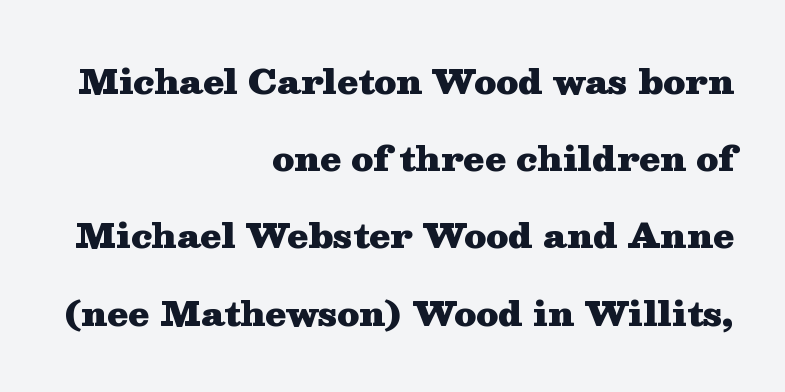
The image shows 34 px heavy, wide serif type, upright; set right-aligned, loose line spacing (2.27x), normal letter spacing, not underlined; medium stroke contrast and a medium x-height.
